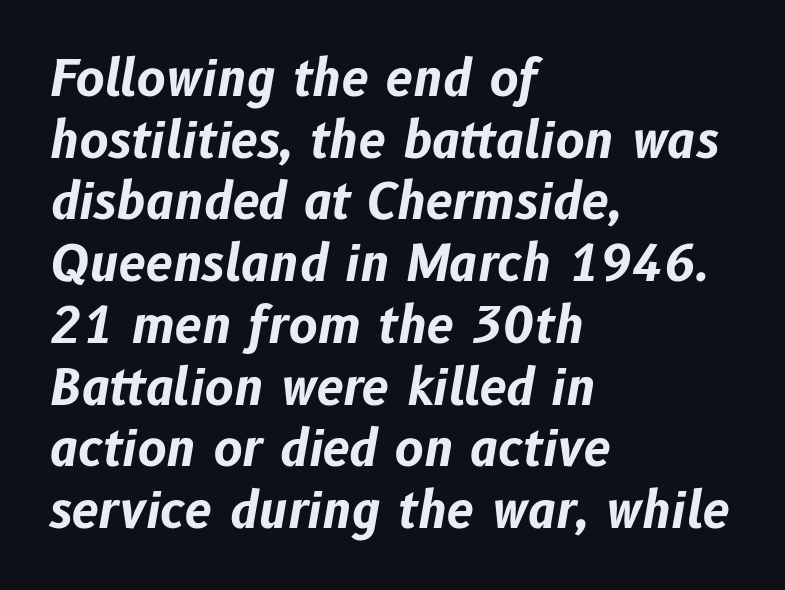
{"italic": "yes", "lean": "right", "slant_degrees": 10, "bold": "yes", "weight": "bold", "width": "normal", "stroke_contrast": "low", "x_height": "medium", "monospaced": "no", "underline": "no", "align": "left", "line_spacing": "normal", "line_spacing_ratio": 1.26, "letter_spacing": "normal", "letter_spacing_em": 0.0, "glyph_px": 49}
